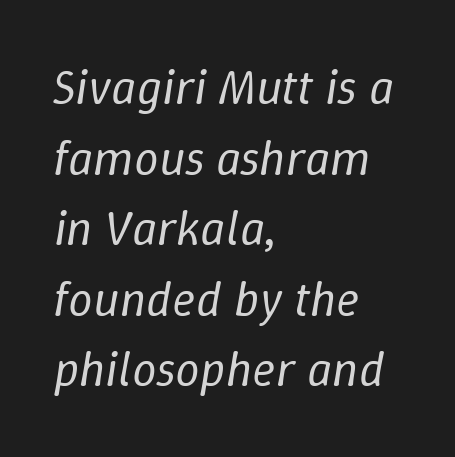
{"italic": "yes", "lean": "right", "slant_degrees": 9, "bold": "no", "weight": "regular", "width": "normal", "stroke_contrast": "low", "x_height": "medium", "monospaced": "no", "underline": "no", "align": "left", "line_spacing": "normal", "line_spacing_ratio": 1.44, "letter_spacing": "normal", "letter_spacing_em": 0.0, "glyph_px": 49}
